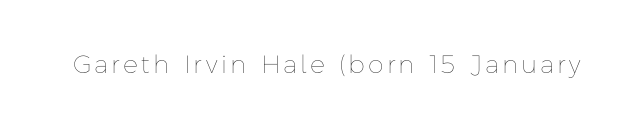
The type sits square on the baseline with zero lean. The strip under each line holds only bare page. Stroke thickness stays within the range of a standard reading face or lighter.
